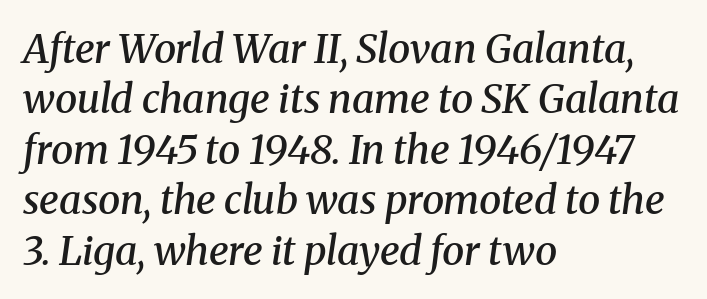
{"serif": "yes", "italic": "yes", "lean": "right", "slant_degrees": 8, "bold": "semi", "weight": "semibold", "width": "normal", "stroke_contrast": "medium", "x_height": "medium", "monospaced": "no", "underline": "no", "align": "left", "line_spacing": "normal", "line_spacing_ratio": 1.26, "letter_spacing": "normal", "letter_spacing_em": 0.0, "glyph_px": 40}
